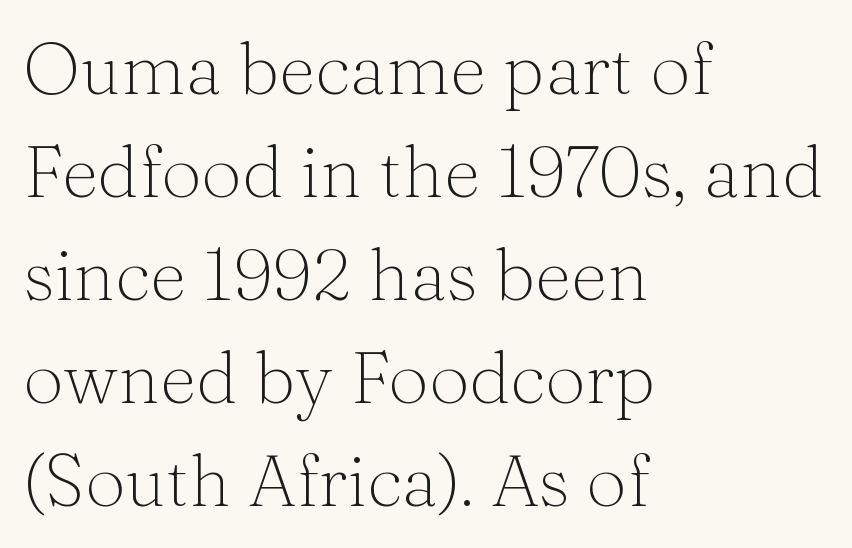
{"serif": "yes", "italic": "no", "bold": "no", "weight": "light", "width": "normal", "stroke_contrast": "medium", "x_height": "medium", "monospaced": "no", "underline": "no", "align": "left", "line_spacing": "normal", "line_spacing_ratio": 1.43, "letter_spacing": "normal", "letter_spacing_em": 0.0, "glyph_px": 72}
